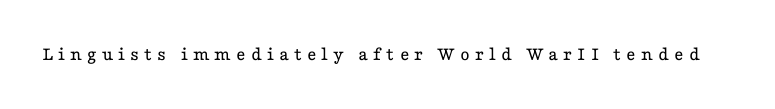
Q: Is the text bold? A: No.
Q: Is the text italic (slanted)? A: No, it is upright.
Q: Is the text underlined? A: No.
Q: Is the spacing between letters normal or unusually wide? A: Unusually wide.
